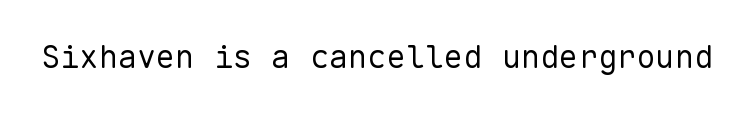
The image shows 32 px regular-weight sans-serif type, upright, monospaced; set normal letter spacing, not underlined; low stroke contrast and a medium x-height.
